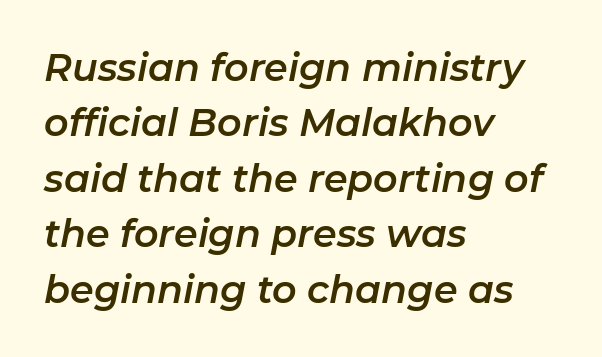
{"italic": "yes", "lean": "right", "slant_degrees": 11, "width": "normal", "stroke_contrast": "low", "x_height": "medium", "monospaced": "no", "underline": "no", "align": "left", "line_spacing": "normal", "line_spacing_ratio": 1.46, "letter_spacing": "normal", "letter_spacing_em": 0.0, "glyph_px": 38}
